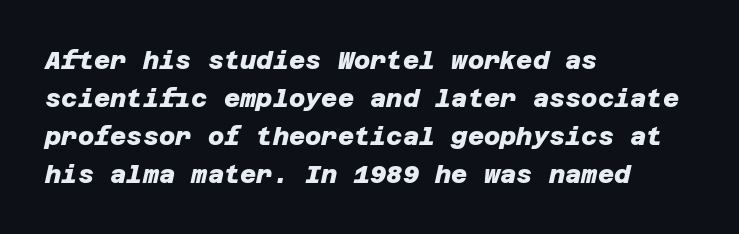
{"bold": "yes", "underline": "no", "align": "left", "line_spacing": "normal", "line_spacing_ratio": 1.52, "letter_spacing": "normal", "letter_spacing_em": 0.0, "glyph_px": 25}
